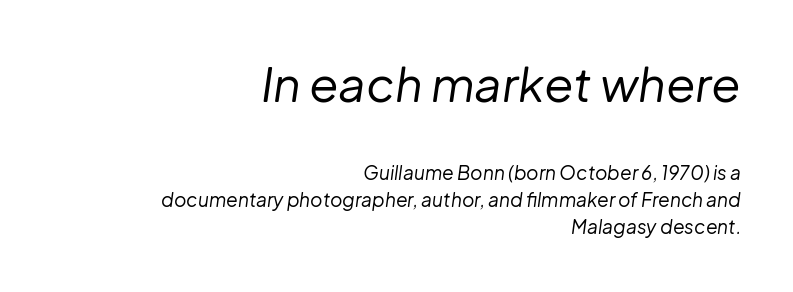
The image shows 48 px regular-weight type, italic (leaning right); set right-aligned, normal line spacing (1.44x), normal letter spacing, not underlined; the first (top) block is 2.53x larger; low stroke contrast and a medium x-height.
